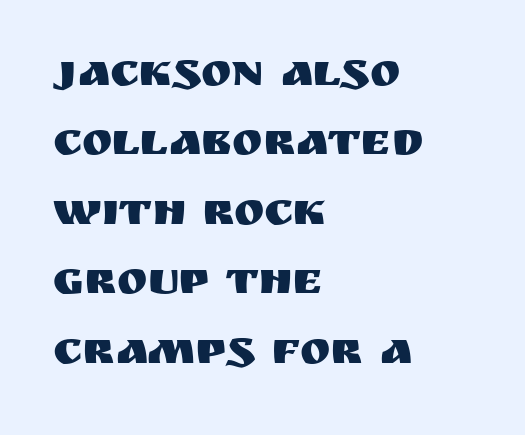
The face used here is proportionally spaced, like ordinary book or web type. Type without underlining. Students, observe: this is what conventionally led text looks like. The letters stand upright; this is a roman face. Characters follow at the spacing the type designer built in.
